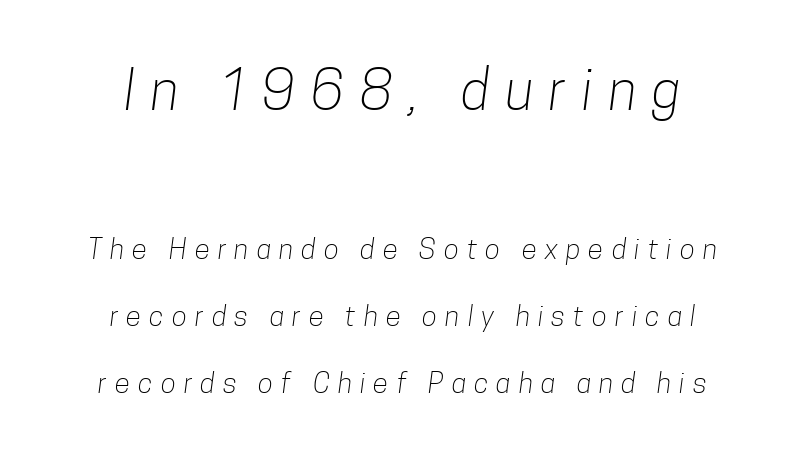
The image shows 55 px light, condensed sans-serif type; set centered, loose line spacing (2.4x), unusually wide letter spacing (+0.29 em), not underlined; the first (top) block is 1.96x larger; low stroke contrast and a medium x-height.
